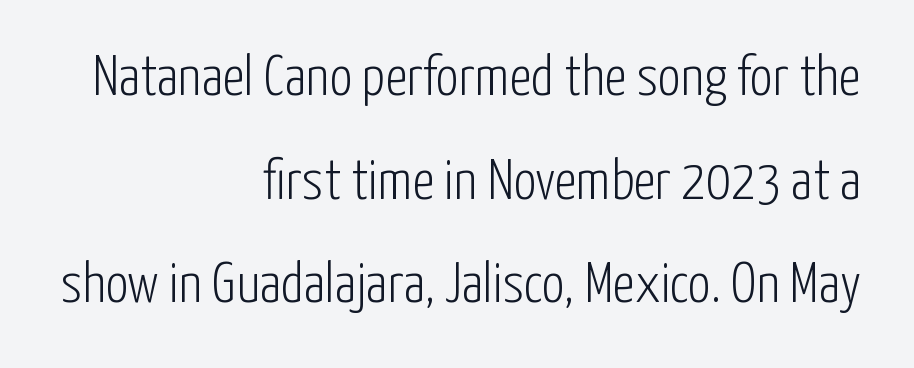
All the whitespace from short lines collects on the left. The typeface has the unassuming heft of standard copy or less. No extra tracking has been applied to these lines. The glyphs in this specimen are sans serif. Posture: straight, roman, zero tilt.
